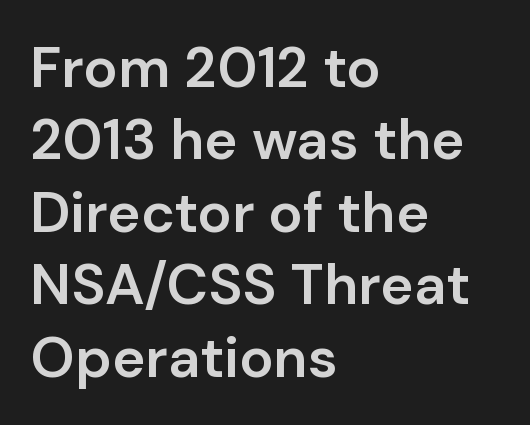
Q: Is the text bold? A: Semi-bold.
Q: Is the text italic (slanted)? A: No, it is upright.
Q: Is the typeface a serif or a sans-serif typeface? A: Sans-serif.
Q: Is the text underlined? A: No.
Q: How is the paragraph aligned? A: Left-aligned.
Q: Is the spacing between letters normal or unusually wide? A: Normal.
Q: Is the spacing between lines tight, normal or loose? A: Normal.
Q: Width (condensed, normal, or wide)? A: Normal.
Q: Stroke contrast? A: Low.
Q: x-height? A: Medium.
Q: Monospaced? A: No.
